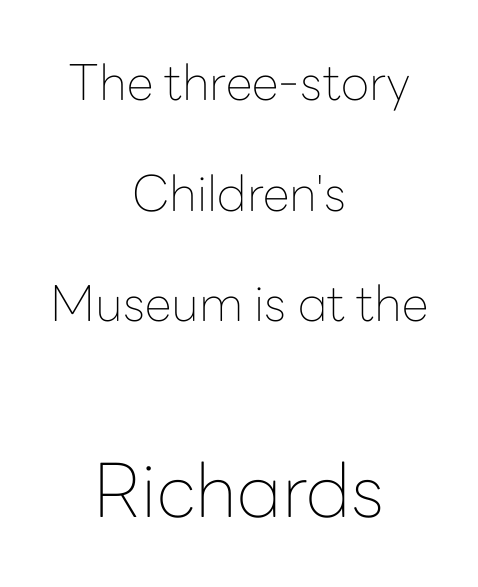
Q: Is the text bold? A: No.
Q: Is the text italic (slanted)? A: No, it is upright.
Q: Is the typeface a serif or a sans-serif typeface? A: Sans-serif.
Q: Is the text underlined? A: No.
Q: How is the paragraph aligned? A: Centered.
Q: Is the spacing between letters normal or unusually wide? A: Normal.
Q: Is the spacing between lines tight, normal or loose? A: Loose.
Q: Which block of text is set in a larger size, the first (top) or the second (bottom)? A: The second (bottom) one.
Q: Width (condensed, normal, or wide)? A: Normal.
Q: Stroke contrast? A: Low.
Q: x-height? A: Medium.
Q: Monospaced? A: No.
